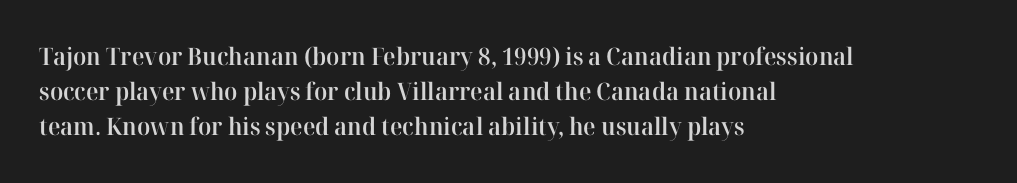
{"italic": "no", "bold": "semi", "underline": "no", "align": "left", "line_spacing": "normal", "line_spacing_ratio": 1.46, "letter_spacing": "normal", "letter_spacing_em": 0.0, "glyph_px": 24}
